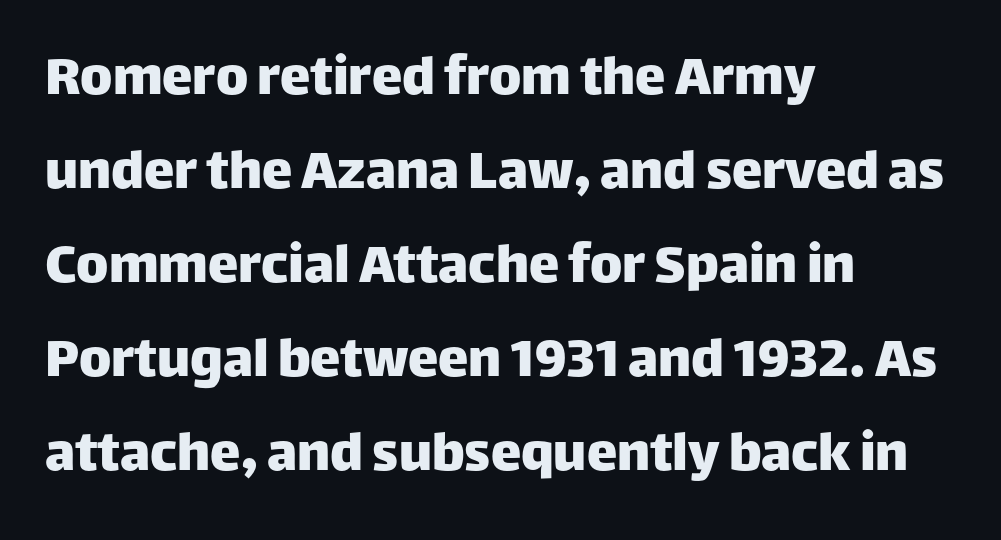
Each letter keeps its own natural width here, so spacing adapts to shape. Line spacing here is normal. The string is rendered with underlining switched off. Which margin do the lines hug? The left one — the right edge is uneven. Letterform terminals end flat and unadorned throughout the passage. Notice how the stems are strictly vertical — no italics here.
